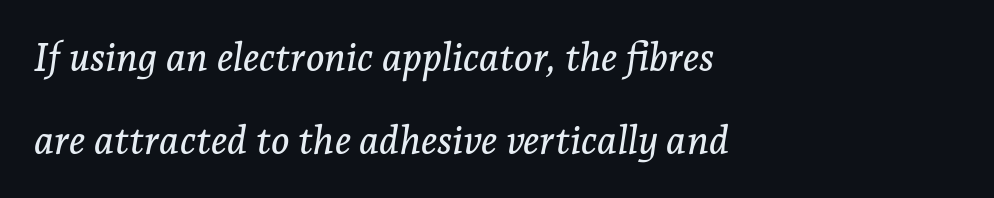
{"serif": "yes", "italic": "yes", "lean": "right", "slant_degrees": 7, "width": "normal", "stroke_contrast": "low", "x_height": "medium", "monospaced": "no", "underline": "no", "align": "left", "line_spacing": "loose", "line_spacing_ratio": 2.12, "letter_spacing": "normal", "letter_spacing_em": 0.0, "glyph_px": 39}
